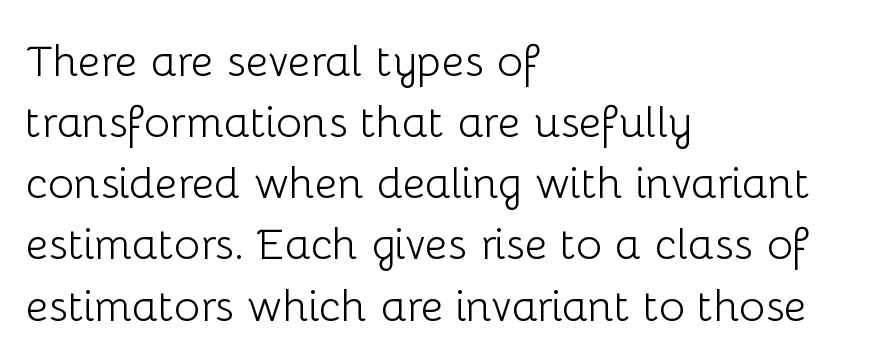
Character widths vary here, with narrow letters taking less room than wide ones. Is the letter spacing exaggerated? No — it looks like the ordinary default. The glyphs are unaccompanied by any horizontal stroke below them. Posture: upright roman.
